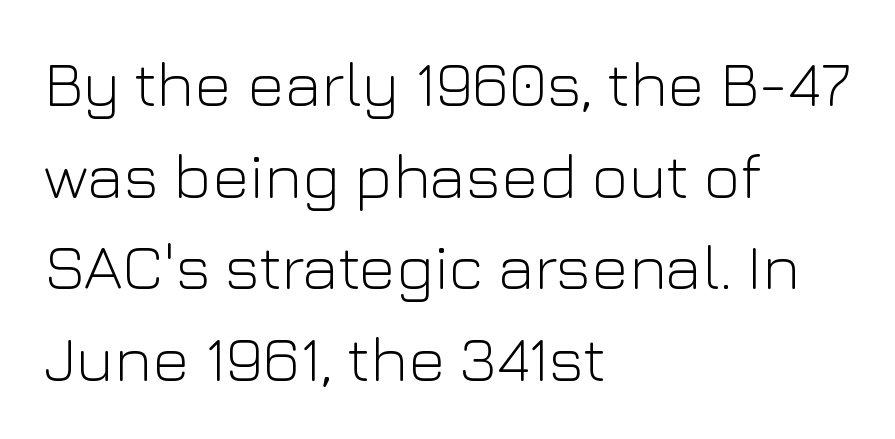
The image shows 64 px light sans-serif type, upright; set left-aligned, normal line spacing (1.43x), normal letter spacing, not underlined; low stroke contrast and a medium x-height.
